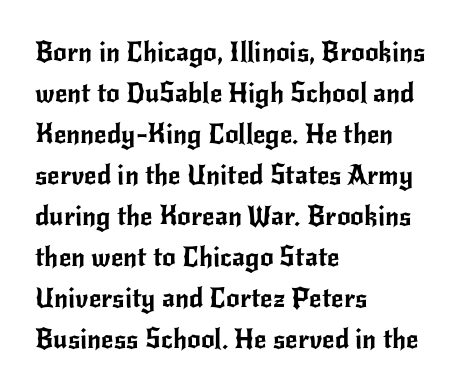
The image shows 27 px text type, upright; set left-aligned, normal line spacing (1.52x), normal letter spacing, not underlined.
